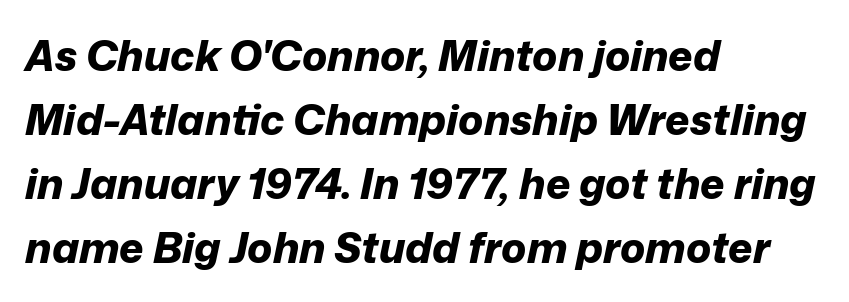
Q: Is the text bold? A: Yes.
Q: Is the text italic (slanted)? A: Yes, it leans right by about 12 degrees.
Q: Is the text underlined? A: No.
Q: How is the paragraph aligned? A: Left-aligned.
Q: Is the spacing between letters normal or unusually wide? A: Normal.
Q: Is the spacing between lines tight, normal or loose? A: Normal.
Q: Width (condensed, normal, or wide)? A: Normal.
Q: Stroke contrast? A: Low.
Q: x-height? A: Medium.
Q: Monospaced? A: No.
